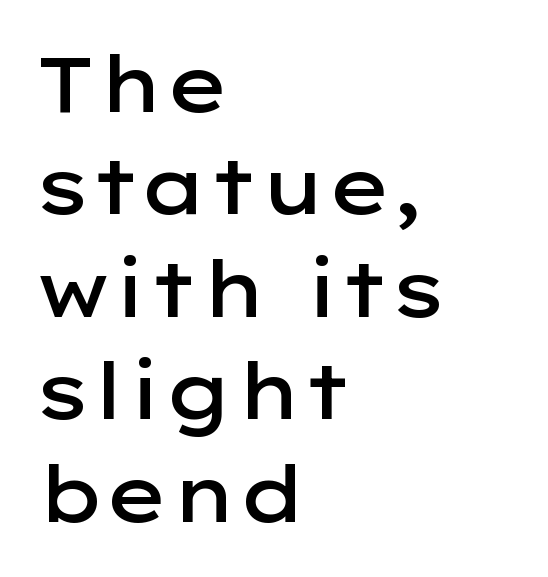
The letters advance in unequal steps, a hallmark of proportional type. The string is rendered with underlining switched off. The passage is arranged the way most books set body copy — flush left. A typesetter would label this face a sans. The lines sit at an ordinary, default distance from one another.
